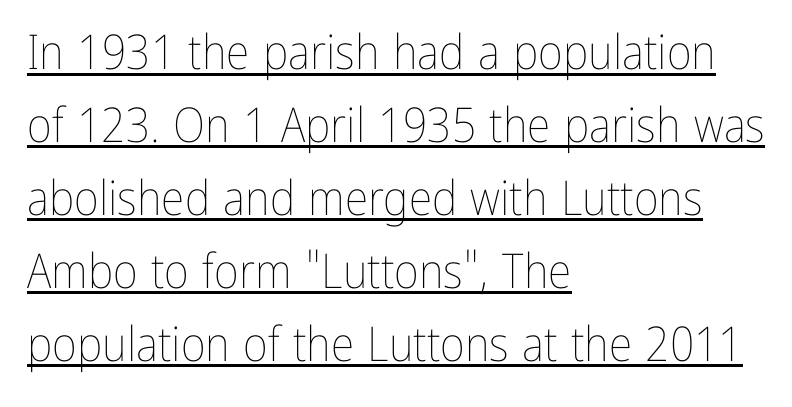
The typesetting does not lean heavy: it is not bold. Short and long lines alike share a common starting point at left. The line texture is even and compact thanks to regular tracking. Here the designer chose a conventional face with non-uniform glyph widths.
